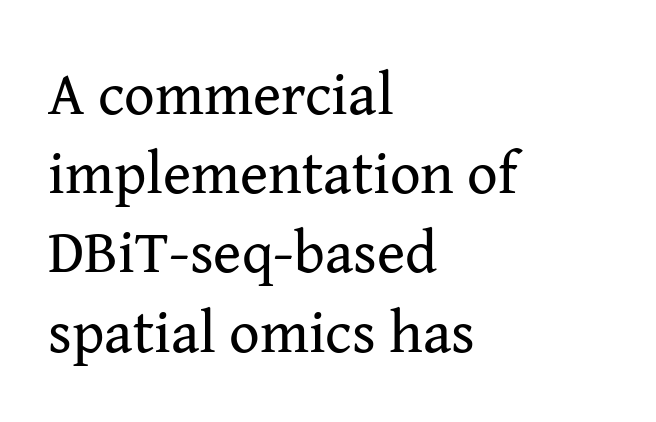
The image shows 60 px regular-weight serif type, upright; set left-aligned, normal line spacing (1.32x), normal letter spacing, not underlined; medium stroke contrast and a medium x-height.
